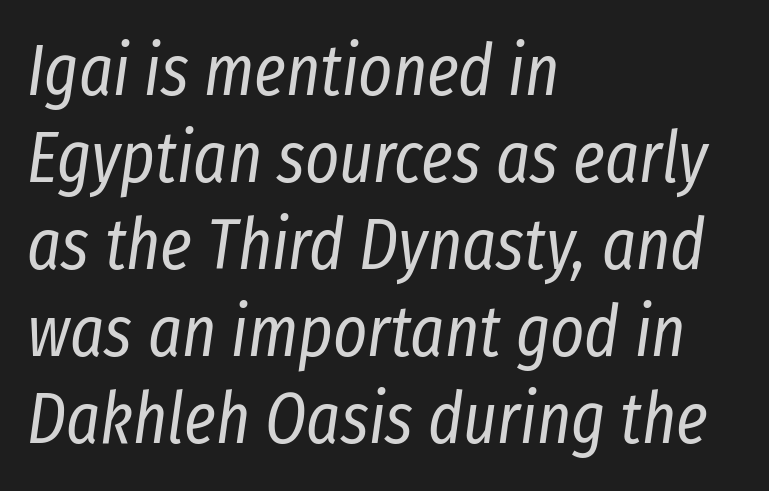
{"italic": "yes", "lean": "right", "slant_degrees": 8, "bold": "no", "weight": "regular", "width": "condensed", "stroke_contrast": "low", "x_height": "medium", "monospaced": "no", "underline": "no", "align": "left", "line_spacing_ratio": 1.21, "letter_spacing": "normal", "letter_spacing_em": 0.0, "glyph_px": 72}
